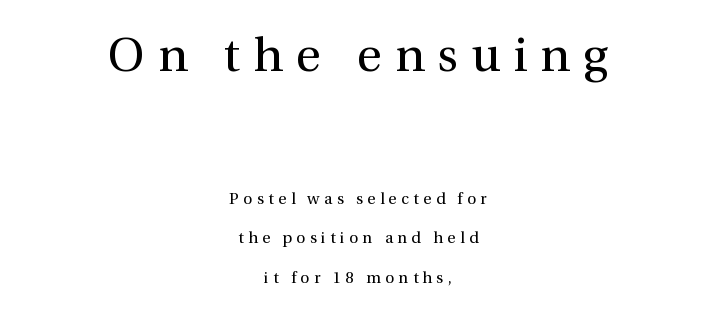
The image shows 48 px regular-weight serif type, upright; set centered, loose line spacing (2.47x), unusually wide letter spacing (+0.27 em), not underlined; the first (top) block is 3.0x larger; a medium x-height.
